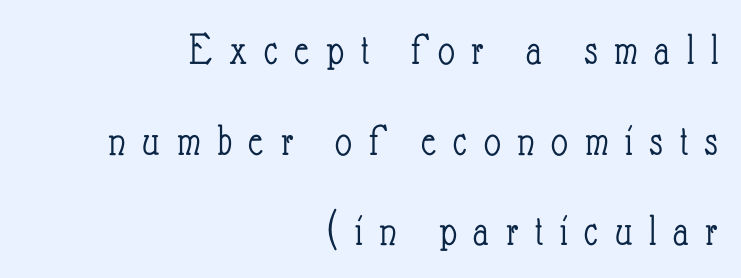
The letterforms sit at book weight or below. Casual observation: everything's shoved over to the right. Has an underline been added? It has not. Unlike italic type, these characters show no tilt at all. Someone cranked the tracking dial way up on this one.
